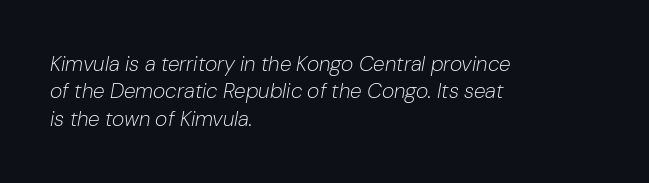
The image shows 21 px text type, italic (leaning right); set left-aligned, normal line spacing (1.3x), normal letter spacing, not underlined.
